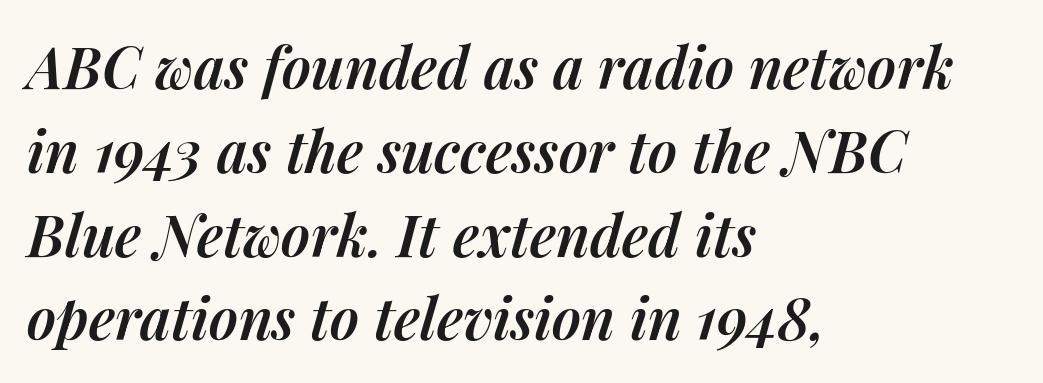
The image shows 57 px semibold type, italic (leaning right); set left-aligned, normal line spacing (1.47x), normal letter spacing, not underlined; medium stroke contrast and a medium x-height.
